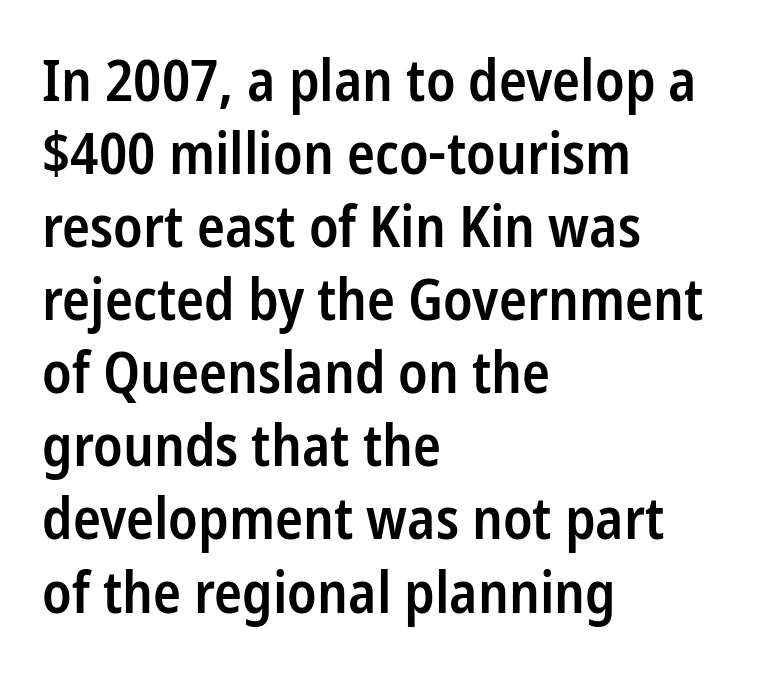
{"serif": "no", "italic": "no", "bold": "semi", "weight": "semibold", "width": "condensed", "stroke_contrast": "low", "x_height": "medium", "monospaced": "no", "underline": "no", "align": "left", "line_spacing": "normal", "line_spacing_ratio": 1.26, "letter_spacing": "normal", "letter_spacing_em": 0.0, "glyph_px": 58}
